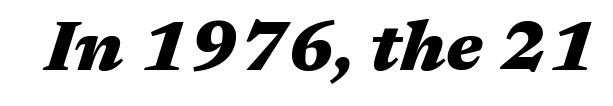
Rule under the text: the space is simply empty. Compared with ordinary roman type, these characters are visibly tilted. What weight is shown? A full bold with thick strokes. The passage shown has conventional tracking throughout. Proportional: the letters do not fall into vertical columns.
